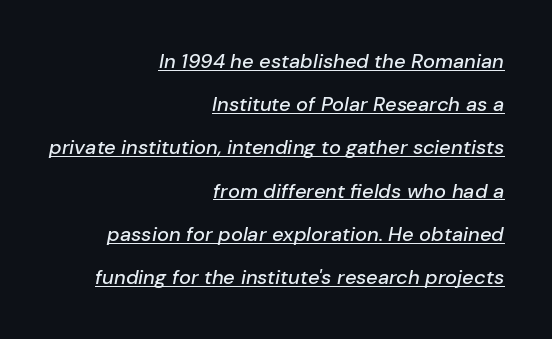
The horizontal fit of the characters is conventional and even. Is there much room between lines? Yes — plenty of vertical air separates them. The glyphs look as if they've been sheared to an angle. Quick note: underline on.
